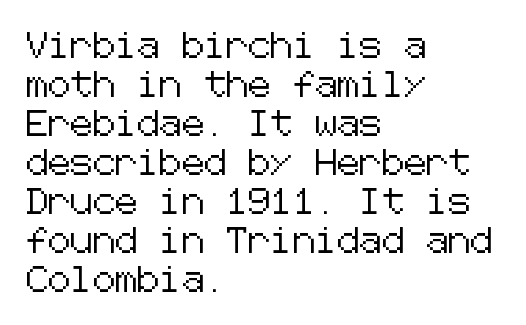
The horizontal fit of the characters is conventional and even. The passage shown stacks its lines at a standard gap. The letters stand straight up with perfectly vertical stems. Descender tails drop into unmarked territory. Is the block centered? No — it sits flush against the left margin.
